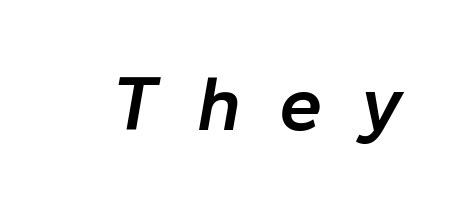
Q: Is the text bold? A: Semi-bold.
Q: Is the text italic (slanted)? A: Yes, it leans right by about 10 degrees.
Q: Is the text underlined? A: No.
Q: Is the spacing between letters normal or unusually wide? A: Unusually wide.
Q: Width (condensed, normal, or wide)? A: Normal.
Q: Stroke contrast? A: Low.
Q: x-height? A: Medium.
Q: Monospaced? A: No.
